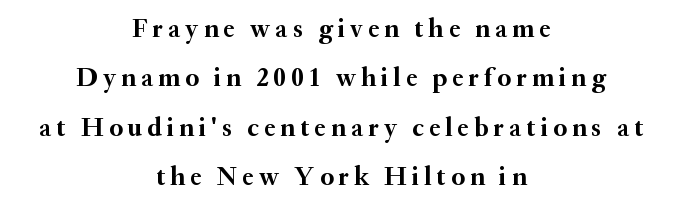
The image shows 26 px bold type, upright; set centered, loose line spacing (1.9x), unusually wide letter spacing (+0.2 em), not underlined.
